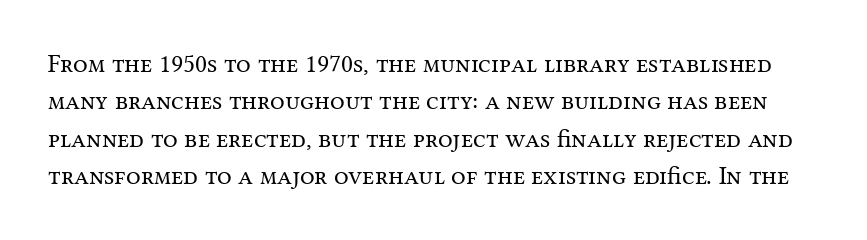
The type sits square on the baseline with zero lean. These glyphs show unthickened strokes, regular width or finer. Has an underline been added? It has not. Whoever set this chose a conventional vertical rhythm. Observe the ordinary spacing: letters are neighbours, not strangers.
